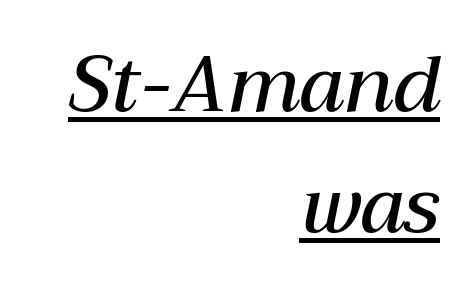
The image shows 78 px semibold type, italic (leaning right); set right-aligned, normal line spacing (1.55x), normal letter spacing, underlined; medium stroke contrast and a medium x-height.
